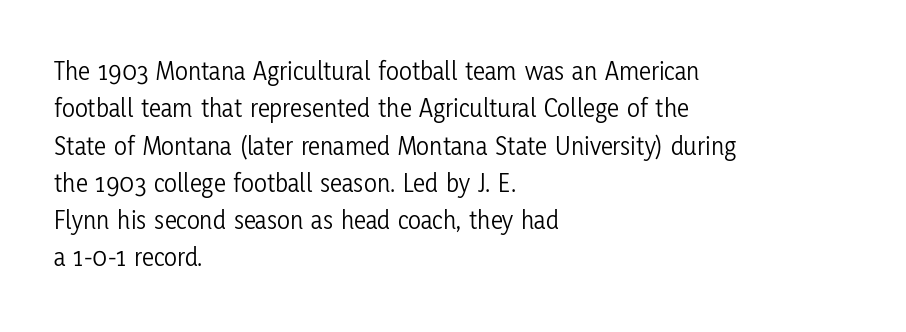
Interline gaps are of average width in this sample. Inter-character spacing is left at the font's built-in metrics. If you drew a line through each stem, it would be perfectly vertical. Words float on clear page, feet unadorned. Each line starts at the same left margin while the right side varies.
